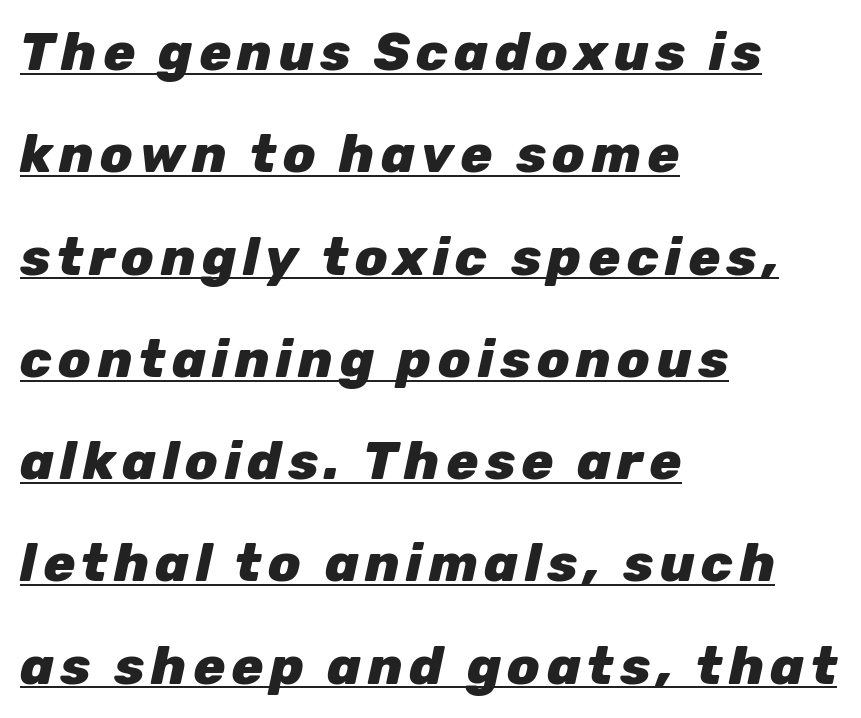
You could not count columns in this text — the font is proportionally spaced. This rendering uses left alignment, leaving the right contour irregular. Weight check: bold — yes, fully. In terms of leading, this rendering errs on the spacious side.
